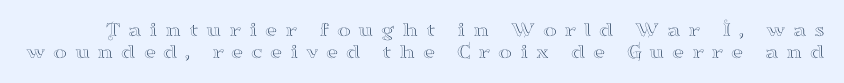
{"italic": "no", "underline": "no", "line_spacing": "tight", "line_spacing_ratio": 1.07, "letter_spacing": "wide", "letter_spacing_em": 0.36, "glyph_px": 21}
